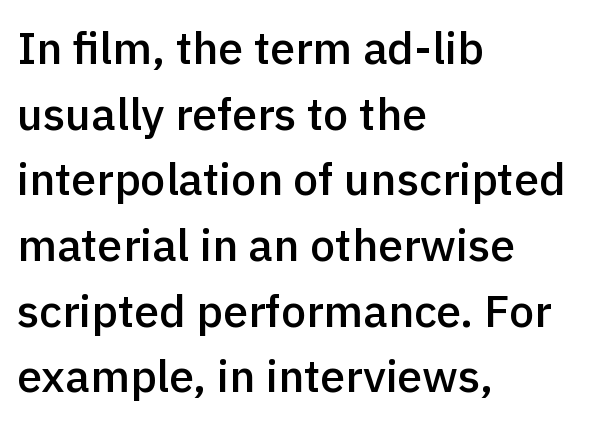
The image shows 45 px semibold sans-serif type, upright; set left-aligned, normal line spacing (1.46x), normal letter spacing, not underlined; a medium x-height.
